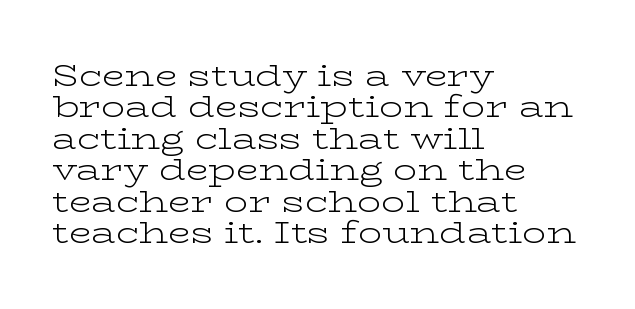
The specimen omits any rule beneath the text block's lines. You could not count columns in this text — the font is proportionally spaced. Compared with a centered layout, this one pins lines to the left instead. Quick note: not italic, upright. Summary of vertical rhythm: compact, with narrow interline spacing.
